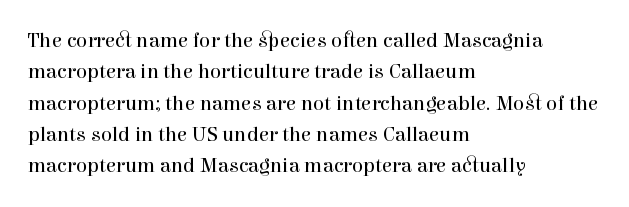
Q: Is the text bold? A: No.
Q: Is the text italic (slanted)? A: No, it is upright.
Q: Is the text underlined? A: No.
Q: How is the paragraph aligned? A: Left-aligned.
Q: Is the spacing between letters normal or unusually wide? A: Normal.
Q: Is the spacing between lines tight, normal or loose? A: Normal.
